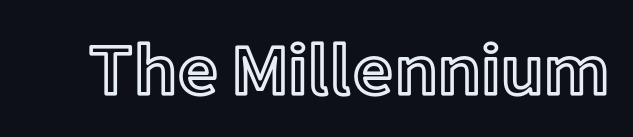
Clear beneath every line of the passage. Short note: letters normally spaced. The passage shown is typed in a proportional face where columns would drift. Is there any slant? The stems are plumb.
